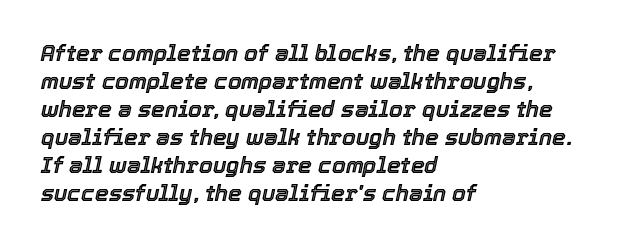
The image shows 22 px text type, italic (leaning right); set left-aligned, normal line spacing (1.27x), normal letter spacing, not underlined.
